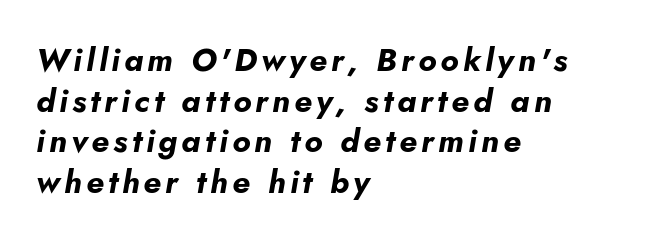
The block of text has a typical density, with ordinary space between rows. Designer's note — italics engaged. Horizontal alignment here is leftward, the default for most running prose. Check under the words: just untouched page. The face used here has the dense, thick strokes of a bold. Character widths vary here, with narrow letters taking less room than wide ones.
